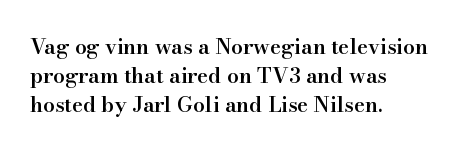
{"italic": "no", "bold": "semi", "underline": "no", "align": "left", "line_spacing": "normal", "line_spacing_ratio": 1.39, "letter_spacing": "normal", "letter_spacing_em": 0.0, "glyph_px": 21}
